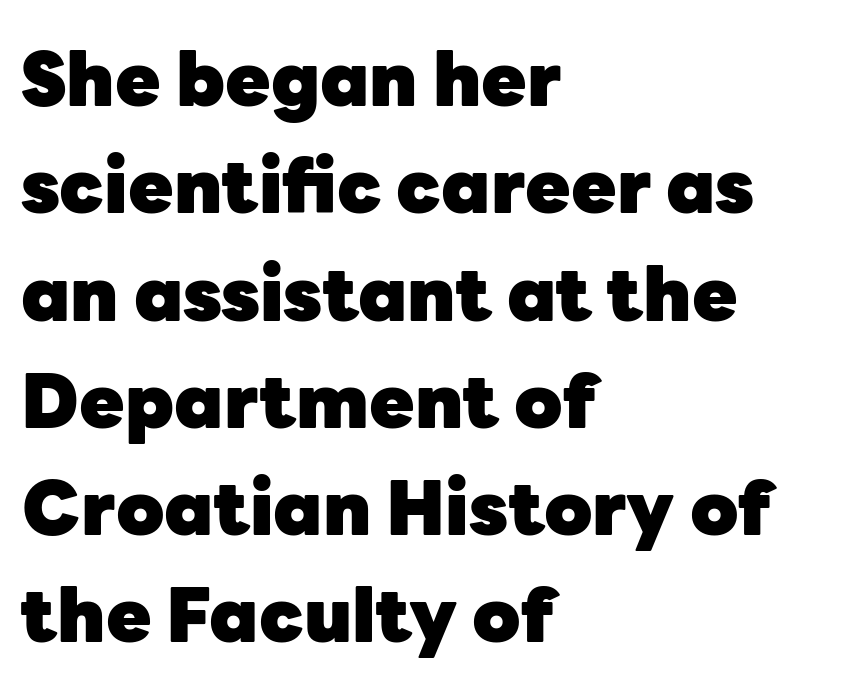
{"serif": "no", "italic": "no", "bold": "yes", "weight": "heavy", "width": "normal", "stroke_contrast": "low", "x_height": "medium", "monospaced": "no", "underline": "no", "align": "left", "line_spacing": "normal", "line_spacing_ratio": 1.45, "letter_spacing": "normal", "letter_spacing_em": 0.0, "glyph_px": 74}
